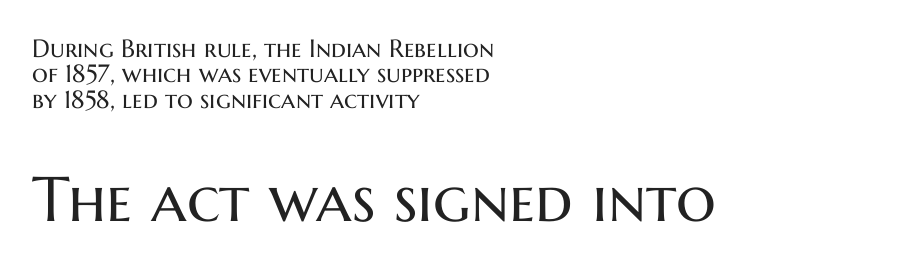
{"serif": "no", "italic": "no", "bold": "no", "weight": "regular", "width": "normal", "stroke_contrast": "medium", "x_height": "medium", "monospaced": "no", "underline": "no", "align": "left", "line_spacing": "tight", "line_spacing_ratio": 1.02, "letter_spacing": "normal", "letter_spacing_em": 0.0, "larger_block": "second", "size_ratio": 2.52, "glyph_px": 63}
